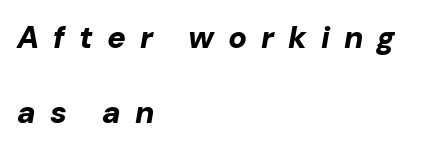
The image shows 31 px bold type, italic (leaning right); set left-aligned, loose line spacing (2.41x), unusually wide letter spacing (+0.45 em), not underlined; low stroke contrast and a medium x-height.
